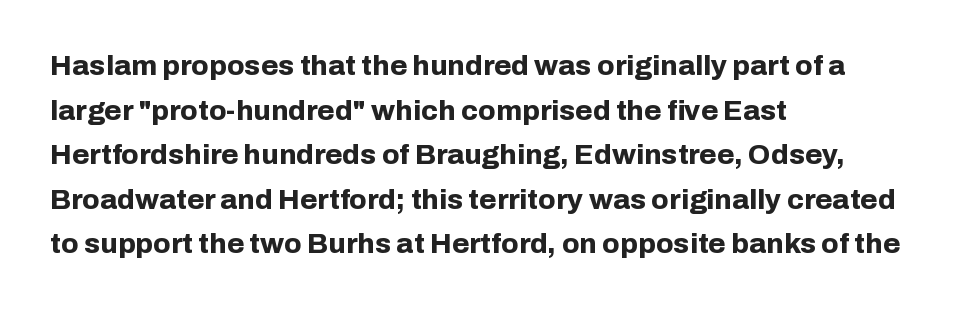
Q: Is the text bold? A: Yes.
Q: Is the text italic (slanted)? A: No, it is upright.
Q: Is the typeface a serif or a sans-serif typeface? A: Sans-serif.
Q: Is the text underlined? A: No.
Q: How is the paragraph aligned? A: Left-aligned.
Q: Is the spacing between letters normal or unusually wide? A: Normal.
Q: Is the spacing between lines tight, normal or loose? A: Normal.
Q: Width (condensed, normal, or wide)? A: Normal.
Q: Stroke contrast? A: Low.
Q: x-height? A: Medium.
Q: Monospaced? A: No.
